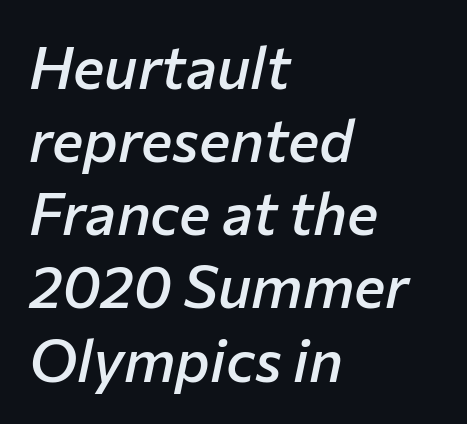
A classic flush-left, rag-right setting is used for this passage. Note the varied advance widths — an 'i' is clearly narrower than an 'm'. Tracking here is standard; glyphs follow each other at the usual distance. The strokes are fattened partway — semibold, not bold. The passage shown leans; its letterforms are oblique.
